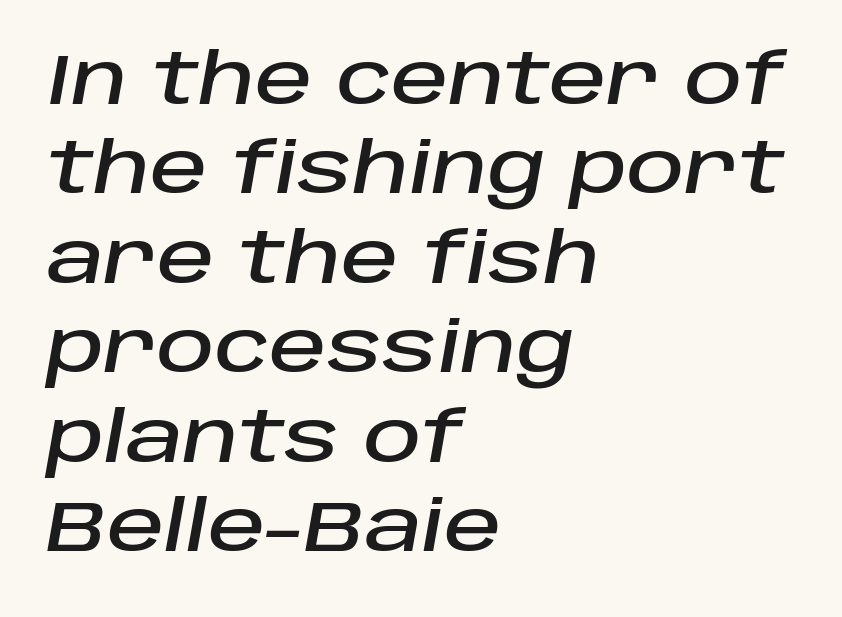
{"italic": "yes", "lean": "right", "slant_degrees": 10, "width": "normal", "stroke_contrast": "low", "x_height": "large", "monospaced": "no", "underline": "no", "align": "left", "line_spacing": "normal", "line_spacing_ratio": 1.26, "letter_spacing": "normal", "letter_spacing_em": 0.0, "glyph_px": 71}
